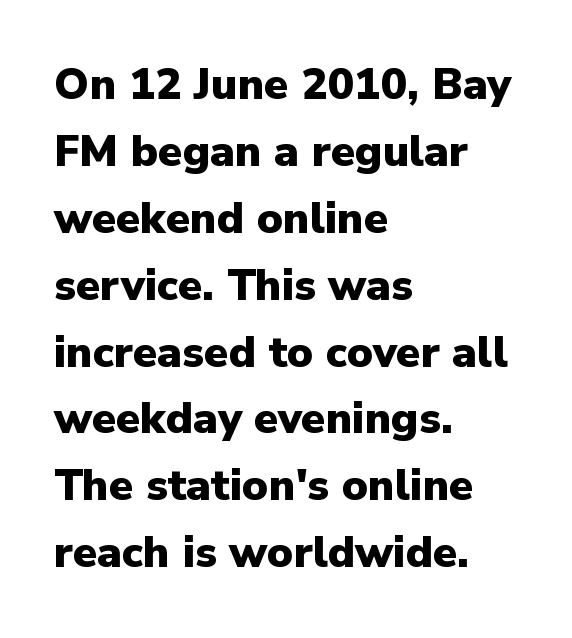
Q: Is the text bold? A: Yes.
Q: Is the text italic (slanted)? A: No, it is upright.
Q: Is the typeface a serif or a sans-serif typeface? A: Sans-serif.
Q: Is the text underlined? A: No.
Q: How is the paragraph aligned? A: Left-aligned.
Q: Is the spacing between letters normal or unusually wide? A: Normal.
Q: Is the spacing between lines tight, normal or loose? A: Normal.
Q: Width (condensed, normal, or wide)? A: Normal.
Q: Stroke contrast? A: Low.
Q: x-height? A: Medium.
Q: Monospaced? A: No.
